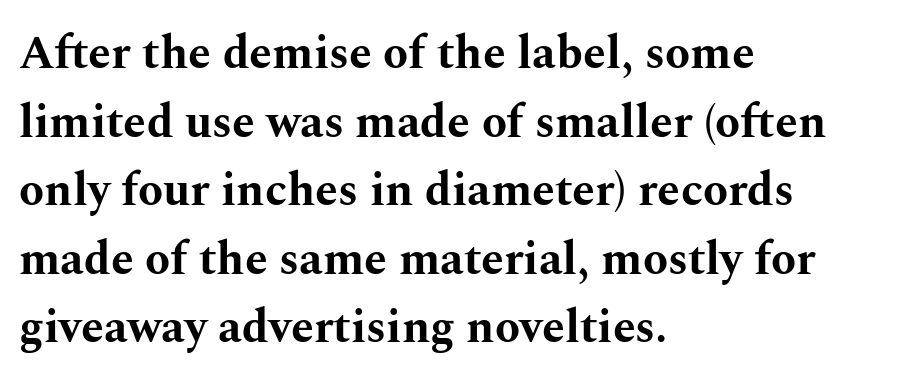
The image shows 46 px bold, wide serif type, upright; set left-aligned, normal line spacing (1.49x), normal letter spacing, not underlined; medium stroke contrast and a medium x-height.
